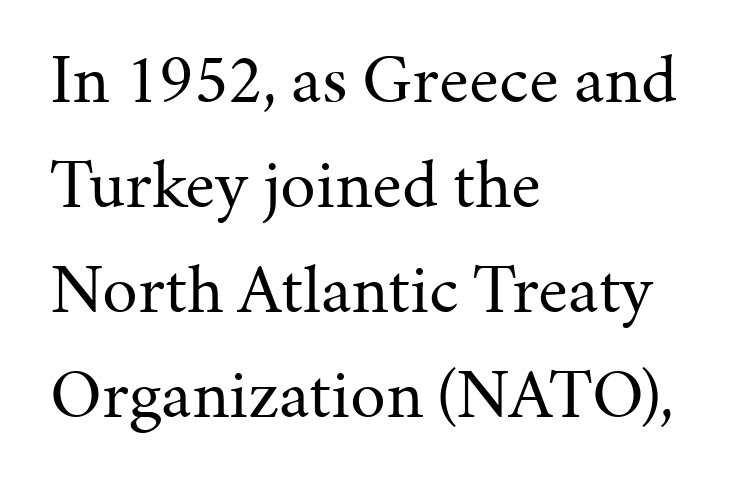
Notice how the stems are strictly vertical — no italics here. Stroke mass is kept to a normal reading level or below. Which margin do the lines hug? The left one — the right edge is uneven. The text was rendered using a seriffed face with decorative stroke endings. Looks like regular typesetting: each glyph gets only the width it needs. Here the glyphs are tracked normally, forming tight word shapes.
